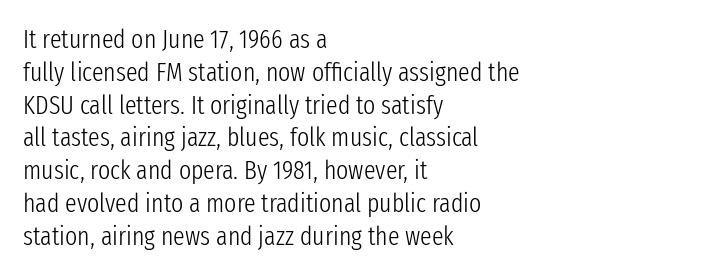
The image shows 26 px text type, upright; set left-aligned, normal line spacing (1.26x), normal letter spacing, not underlined.
